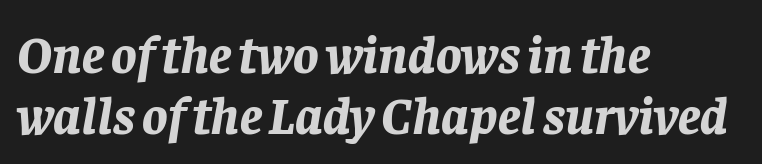
{"italic": "yes", "lean": "right", "slant_degrees": 8, "bold": "yes", "weight": "bold", "width": "normal", "stroke_contrast": "low", "x_height": "large", "monospaced": "no", "underline": "no", "align": "left", "line_spacing_ratio": 1.16, "letter_spacing": "normal", "letter_spacing_em": 0.0, "glyph_px": 53}
